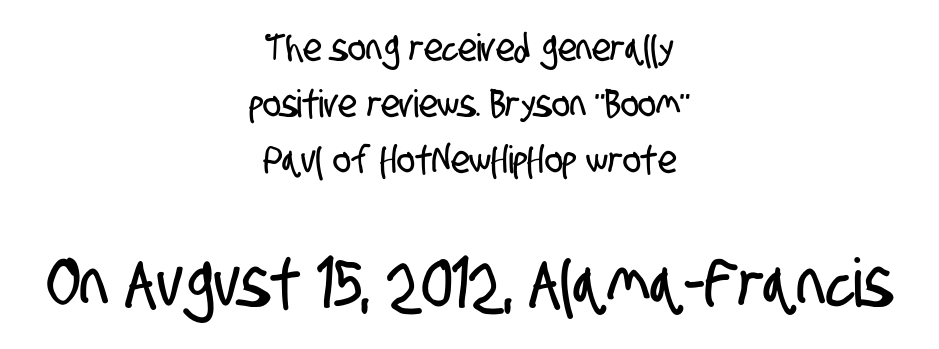
{"serif": "no", "width": "condensed", "stroke_contrast": "low", "x_height": "large", "monospaced": "no", "underline": "no", "align": "center", "line_spacing": "normal", "line_spacing_ratio": 1.48, "letter_spacing": "normal", "letter_spacing_em": 0.0, "larger_block": "second", "size_ratio": 1.76, "glyph_px": 67}
